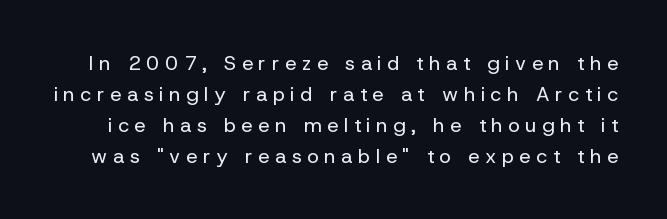
Q: Is the text bold? A: No.
Q: Is the text italic (slanted)? A: No, it is upright.
Q: Is the text underlined? A: No.
Q: Is the spacing between letters normal or unusually wide? A: Unusually wide.
Q: Is the spacing between lines tight, normal or loose? A: Normal.
